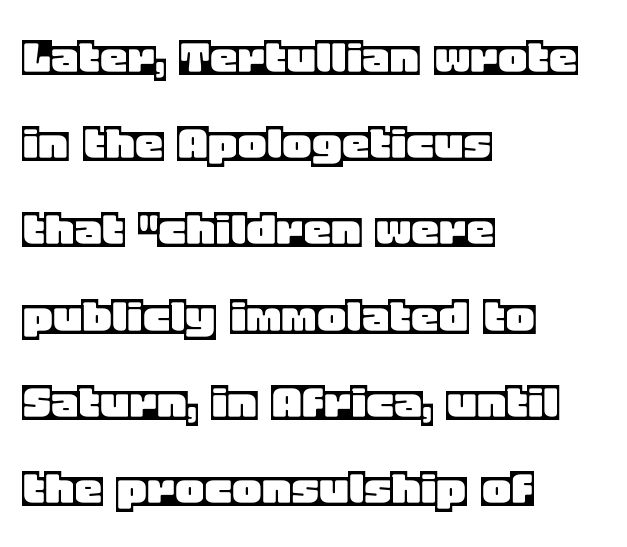
This sample uses plain, unmodified letter spacing. This rendering uses left alignment, leaving the right contour irregular. Beneath every word, the page is bare. The typography opts for an upright posture over an oblique one.
